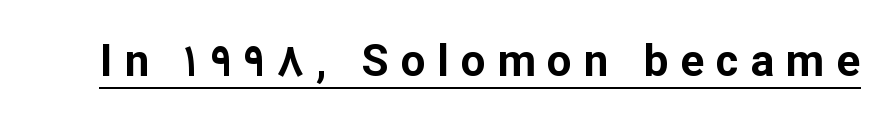
Grotesque or geometric, the face here clearly has no serifs. A roman cut, with each character standing at attention. The letters advance in unequal steps, a hallmark of proportional type. Quick note: underline on.
